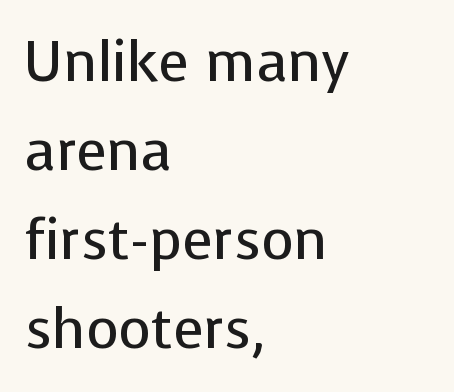
The area under the type is left untouched. These glyphs show unthickened strokes, regular width or finer. Classification — sans serif. Horizontal alignment here is leftward, the default for most running prose. Observe the ordinary spacing: letters are neighbours, not strangers.
